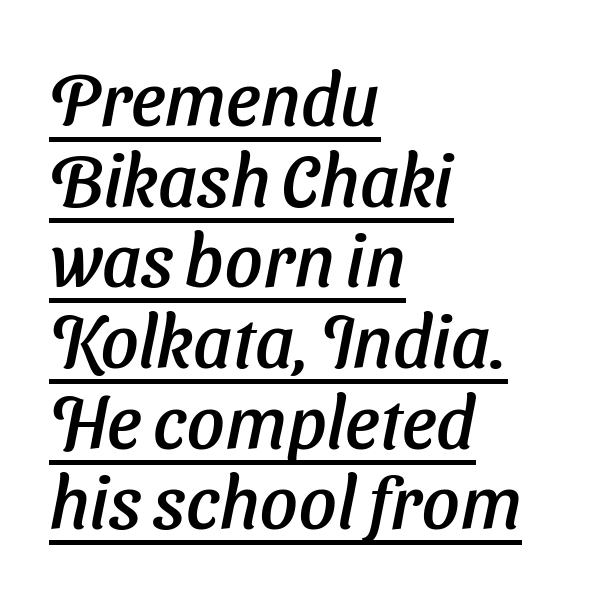
The image shows 74 px text type, italic (leaning right); set left-aligned, tight line spacing (1.09x), normal letter spacing, underlined; low stroke contrast and a medium x-height.
